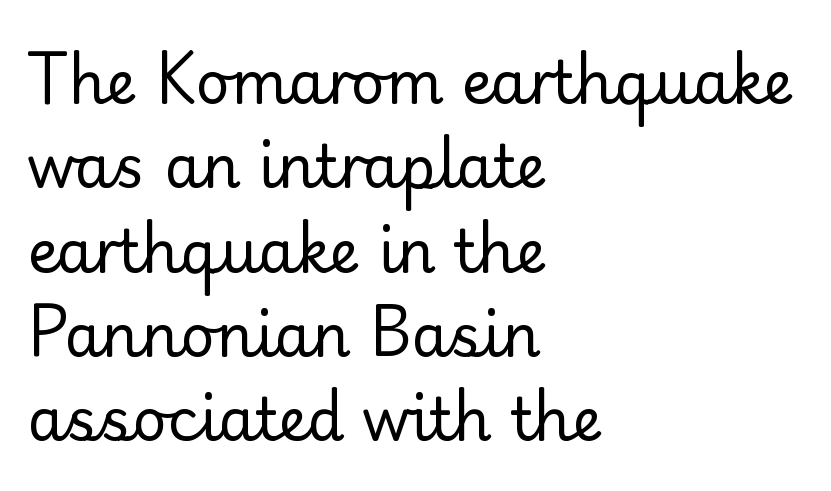
Do the characters align in a grid? No, the font is proportional. Typeset ragged right — the left edge is the straight one. Interline gaps are of average width in this sample. No italicization has been applied; the sample stays upright. Nothing unusual about the tracking: characters are spaced as the font intends.
